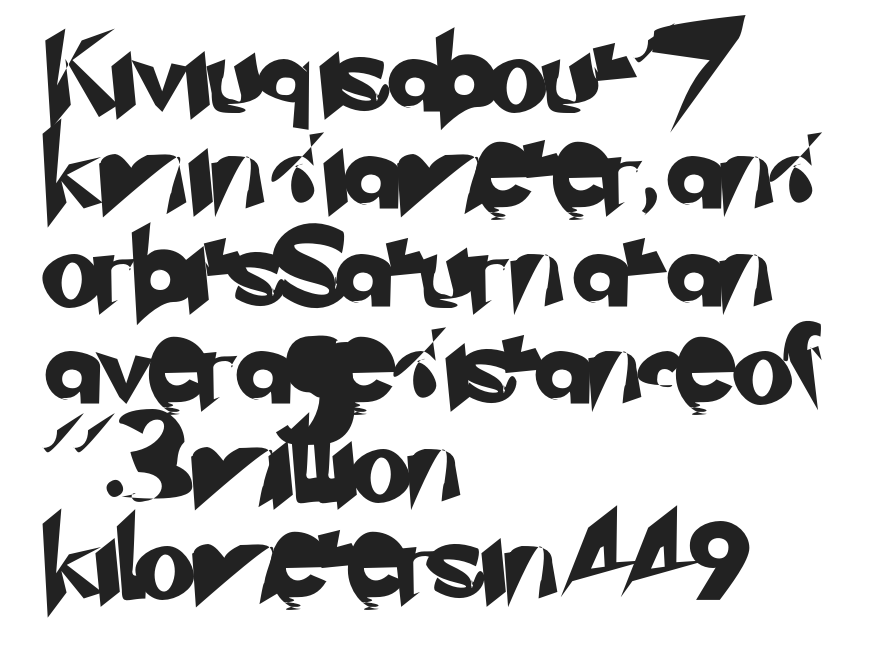
Q: Is the typeface a serif or a sans-serif typeface? A: Sans-serif.
Q: Is the text underlined? A: No.
Q: How is the paragraph aligned? A: Left-aligned.
Q: Is the spacing between letters normal or unusually wide? A: Normal.
Q: Is the spacing between lines tight, normal or loose? A: Normal.
Q: Width (condensed, normal, or wide)? A: Normal.
Q: Stroke contrast? A: Low.
Q: x-height? A: Small.
Q: Monospaced? A: No.
